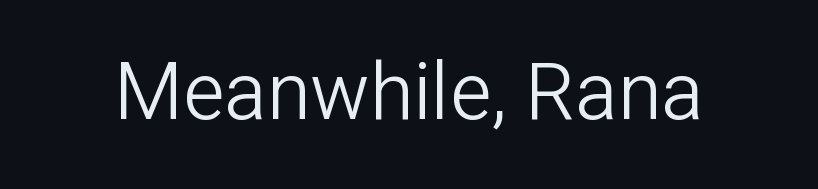
The image shows 79 px light sans-serif type, upright; set normal letter spacing, not underlined; low stroke contrast and a medium x-height.
